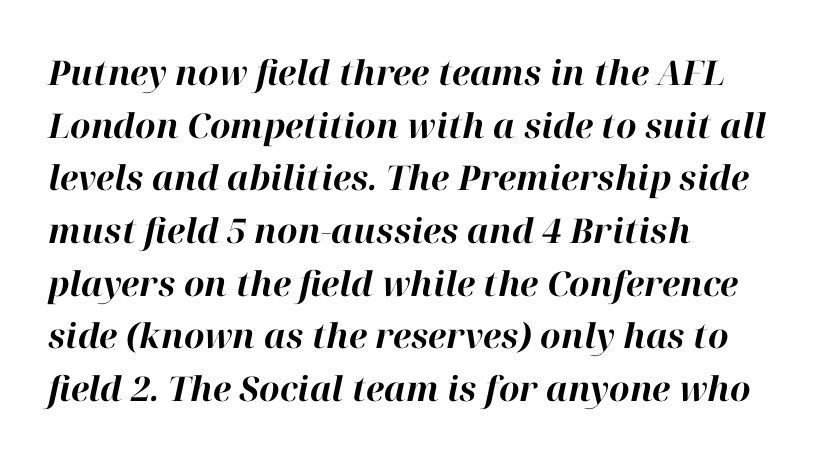
Q: Is the text bold? A: Yes.
Q: Is the text italic (slanted)? A: Yes, it leans right by about 12 degrees.
Q: Is the text underlined? A: No.
Q: How is the paragraph aligned? A: Left-aligned.
Q: Is the spacing between letters normal or unusually wide? A: Normal.
Q: Is the spacing between lines tight, normal or loose? A: Normal.
Q: Width (condensed, normal, or wide)? A: Normal.
Q: Stroke contrast? A: High.
Q: x-height? A: Medium.
Q: Monospaced? A: No.
